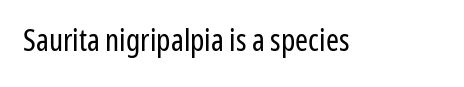
Stroke mass is kept to a normal reading level or below. Each letter's strokes conclude bluntly, with no projecting serifs. The glyphs are unaccompanied by any horizontal stroke below them. Do the characters align in a grid? No, the font is proportional. Observe the ordinary spacing: letters are neighbours, not strangers.
